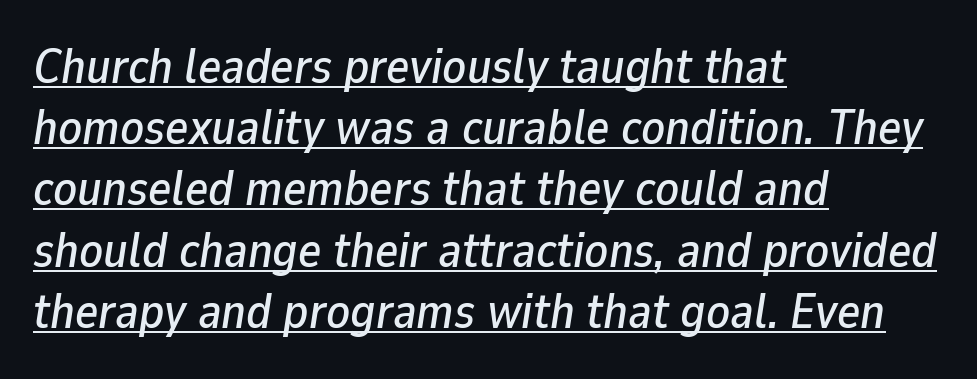
The image shows 49 px text type, italic (leaning right); set left-aligned, normal line spacing (1.25x), normal letter spacing, underlined; low stroke contrast and a medium x-height.
